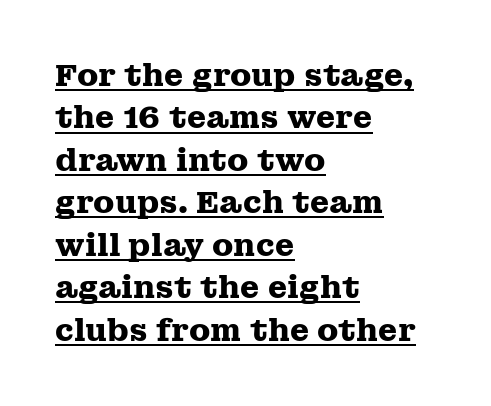
The image shows 31 px heavy, wide serif type, upright; set left-aligned, normal line spacing (1.37x), normal letter spacing, underlined; medium stroke contrast and a medium x-height.
